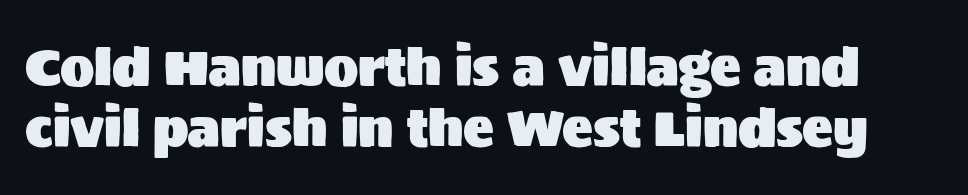
{"serif": "no", "italic": "no", "width": "normal", "stroke_contrast": "medium", "x_height": "large", "monospaced": "no", "underline": "no", "line_spacing_ratio": 1.19, "letter_spacing": "normal", "letter_spacing_em": 0.0, "glyph_px": 51}
